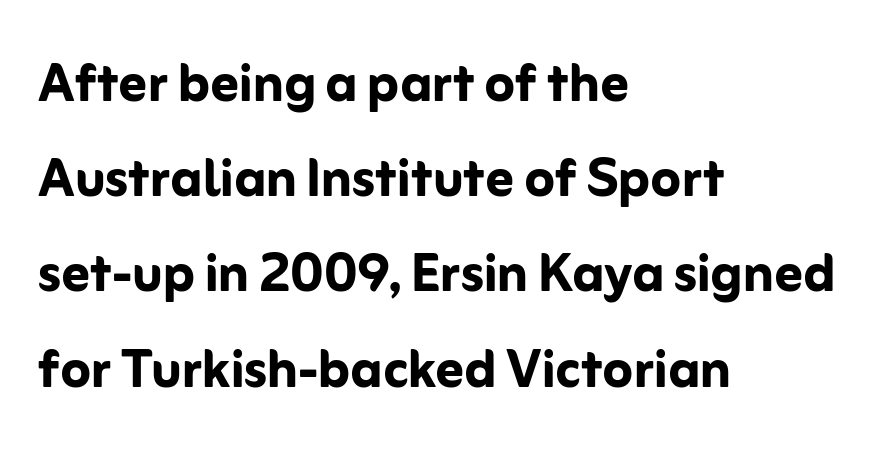
The image shows 69 px semibold sans-serif type, upright; set left-aligned, normal line spacing (1.38x), normal letter spacing, not underlined; low stroke contrast and a medium x-height.
